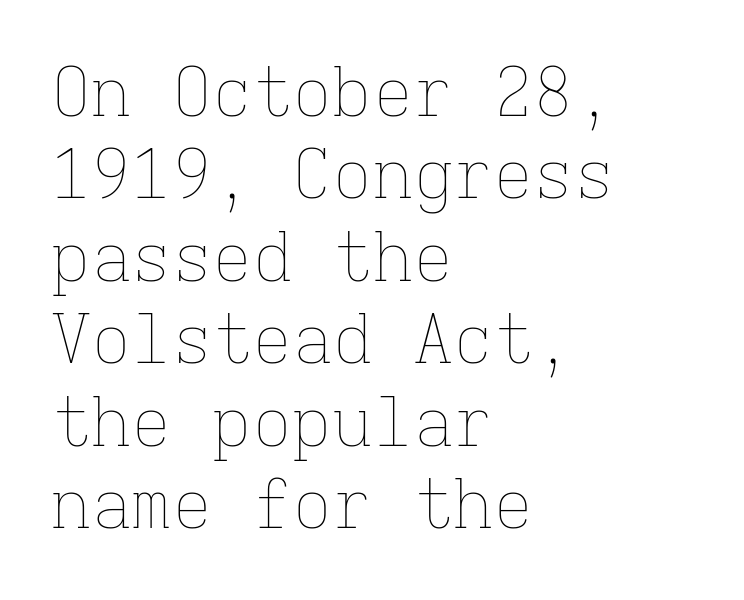
Q: Is the text bold? A: No.
Q: Is the text italic (slanted)? A: No, it is upright.
Q: Is the text underlined? A: No.
Q: How is the paragraph aligned? A: Left-aligned.
Q: Is the spacing between letters normal or unusually wide? A: Normal.
Q: Width (condensed, normal, or wide)? A: Normal.
Q: Stroke contrast? A: Low.
Q: x-height? A: Medium.
Q: Monospaced? A: Yes.
